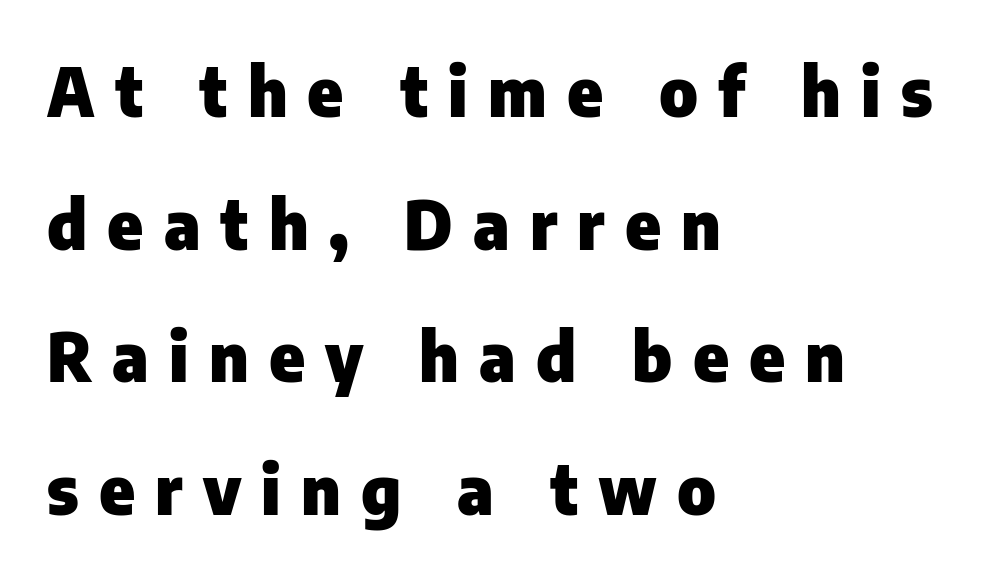
Q: Is the text bold? A: Yes.
Q: Is the text italic (slanted)? A: No, it is upright.
Q: Is the typeface a serif or a sans-serif typeface? A: Sans-serif.
Q: Is the text underlined? A: No.
Q: How is the paragraph aligned? A: Left-aligned.
Q: Is the spacing between letters normal or unusually wide? A: Unusually wide.
Q: Is the spacing between lines tight, normal or loose? A: Loose.
Q: Width (condensed, normal, or wide)? A: Normal.
Q: Stroke contrast? A: Low.
Q: x-height? A: Medium.
Q: Monospaced? A: No.
